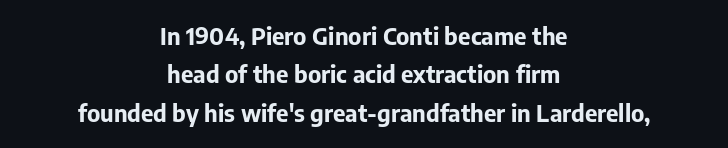
Q: Is the text bold? A: Yes.
Q: Is the text italic (slanted)? A: No, it is upright.
Q: Is the text underlined? A: No.
Q: How is the paragraph aligned? A: Centered.
Q: Is the spacing between letters normal or unusually wide? A: Normal.
Q: Is the spacing between lines tight, normal or loose? A: Normal.
